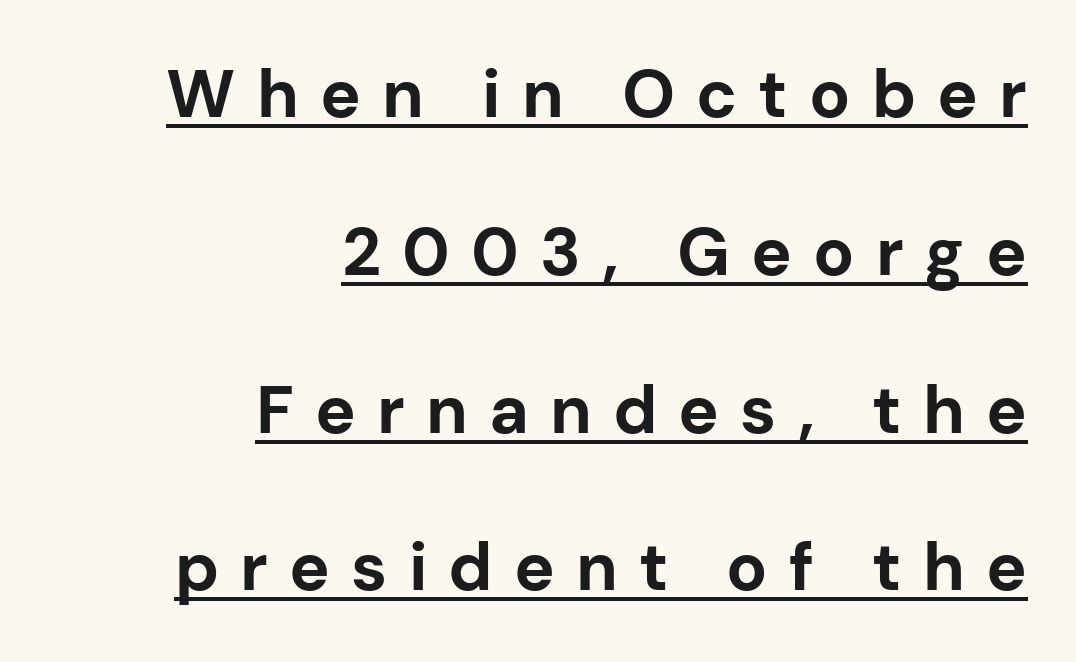
The image shows 68 px bold sans-serif type, upright; set right-aligned, loose line spacing (2.32x), unusually wide letter spacing (+0.31 em), underlined; low stroke contrast and a medium x-height.
